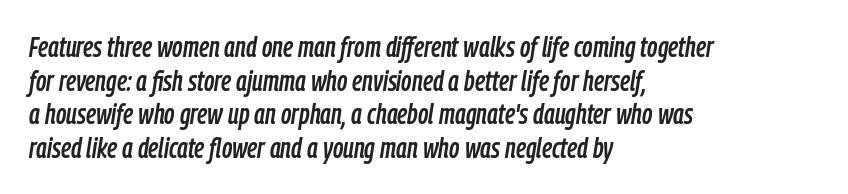
The image shows 28 px condensed type, italic (leaning right); set left-aligned, line spacing 1.2x, normal letter spacing, not underlined; low stroke contrast and a medium x-height.
